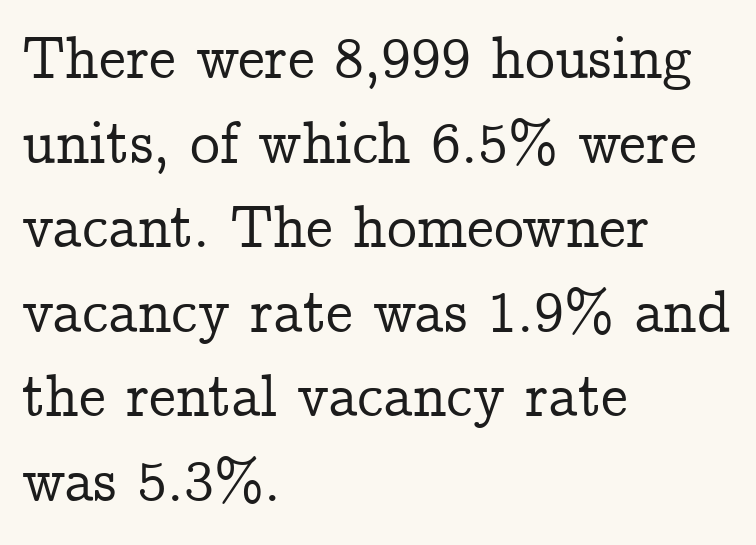
The image shows 60 px serif type, upright; set left-aligned, normal line spacing (1.41x), normal letter spacing, not underlined; low stroke contrast and a medium x-height.
